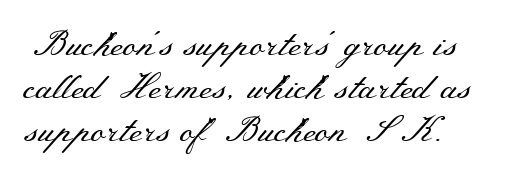
{"serif": "yes", "bold": "no", "weight": "regular", "width": "wide", "stroke_contrast": "medium", "x_height": "small", "monospaced": "no", "underline": "no", "align": "left", "line_spacing_ratio": 1.23, "letter_spacing": "normal", "letter_spacing_em": 0.0, "glyph_px": 35}
